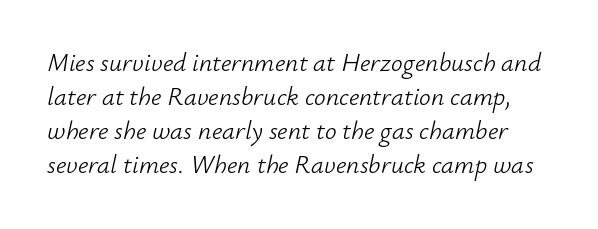
{"italic": "yes", "lean": "right", "slant_degrees": 12, "bold": "no", "underline": "no", "line_spacing": "normal", "line_spacing_ratio": 1.31, "letter_spacing": "normal", "letter_spacing_em": 0.0, "glyph_px": 26}
